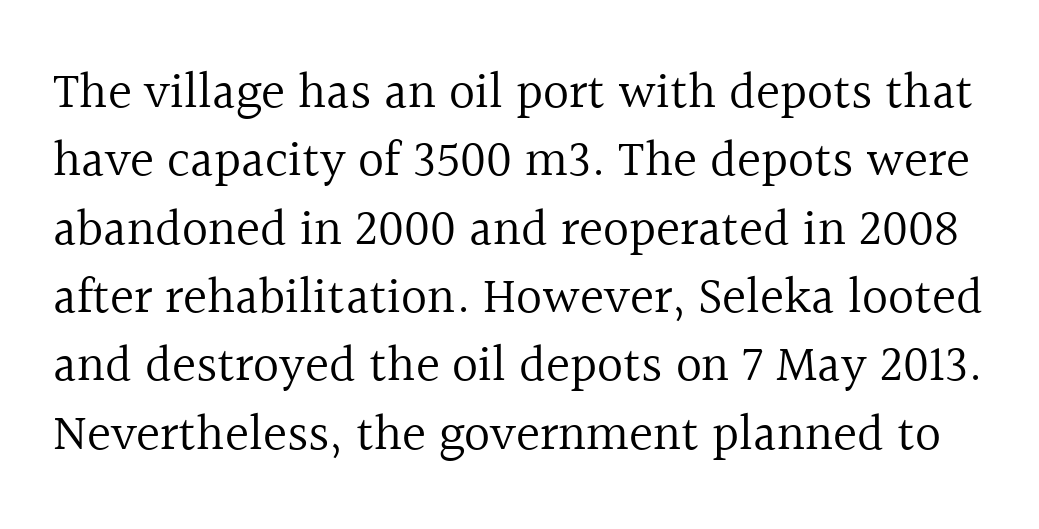
This sample uses an upright cut, with every glyph sitting square on the baseline. Notice how descenders clear the ascenders below comfortably — that's standard leading. The strokes carry an ordinary text weight at most. The zone under the glyphs is completely vacant.
